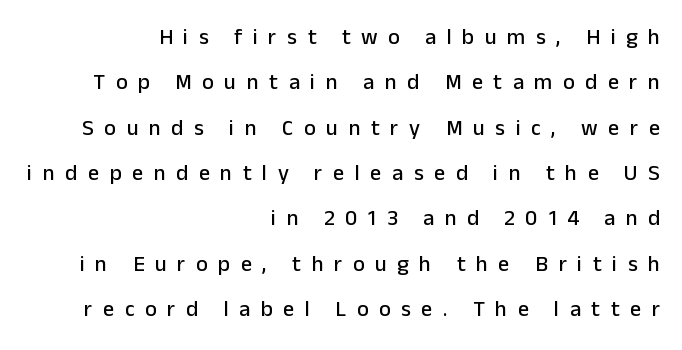
Q: Is the text italic (slanted)? A: No, it is upright.
Q: Is the text underlined? A: No.
Q: How is the paragraph aligned? A: Right-aligned.
Q: Is the spacing between letters normal or unusually wide? A: Unusually wide.
Q: Is the spacing between lines tight, normal or loose? A: Loose.
